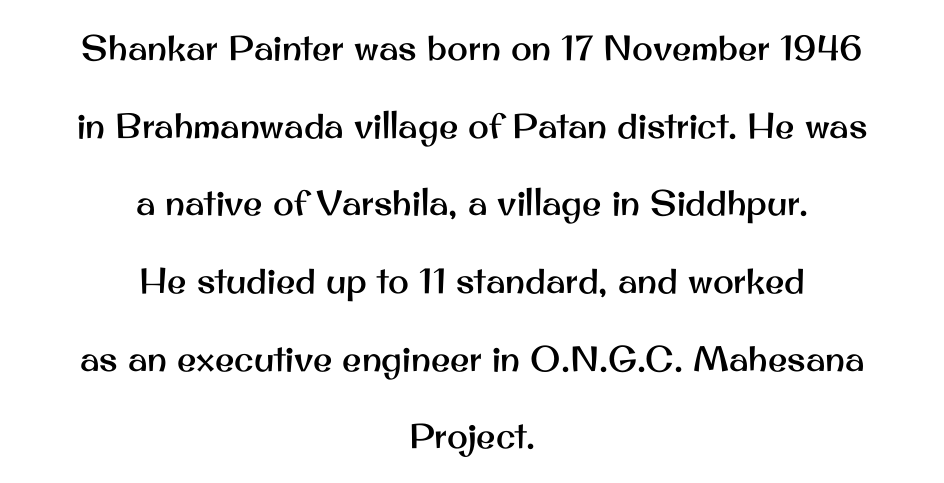
The image shows 35 px sans-serif type, upright; set centered, loose line spacing (2.22x), normal letter spacing, not underlined; medium stroke contrast and a small x-height.
